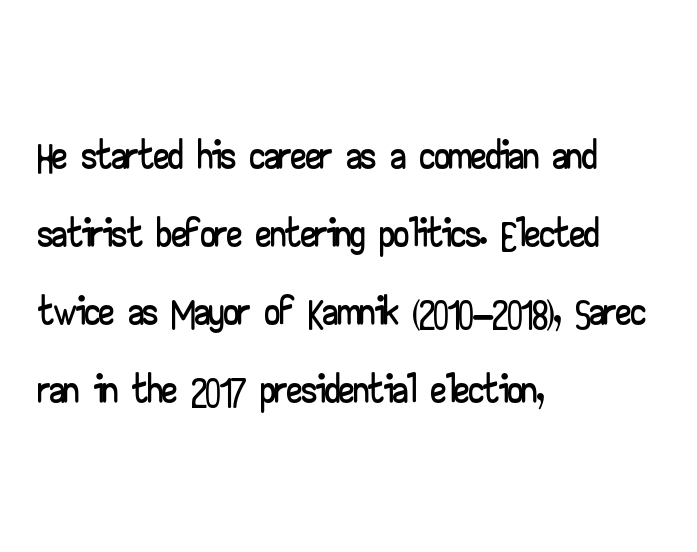
Q: Is the text italic (slanted)? A: No, it is upright.
Q: Is the typeface a serif or a sans-serif typeface? A: Sans-serif.
Q: Is the text underlined? A: No.
Q: How is the paragraph aligned? A: Left-aligned.
Q: Is the spacing between letters normal or unusually wide? A: Normal.
Q: Is the spacing between lines tight, normal or loose? A: Normal.
Q: Width (condensed, normal, or wide)? A: Wide.
Q: Stroke contrast? A: Low.
Q: x-height? A: Small.
Q: Monospaced? A: No.
